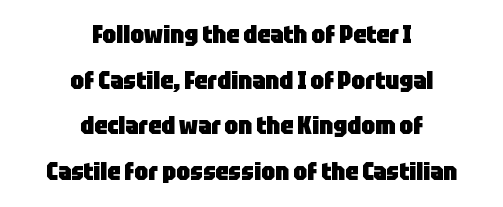
There is no visible air inserted between adjacent glyphs. Characters remain perfectly vertical along every line. Which margin do the lines hug? Neither — every line sits in the middle. Thick stems and heavy bowls — unmistakably bold.
